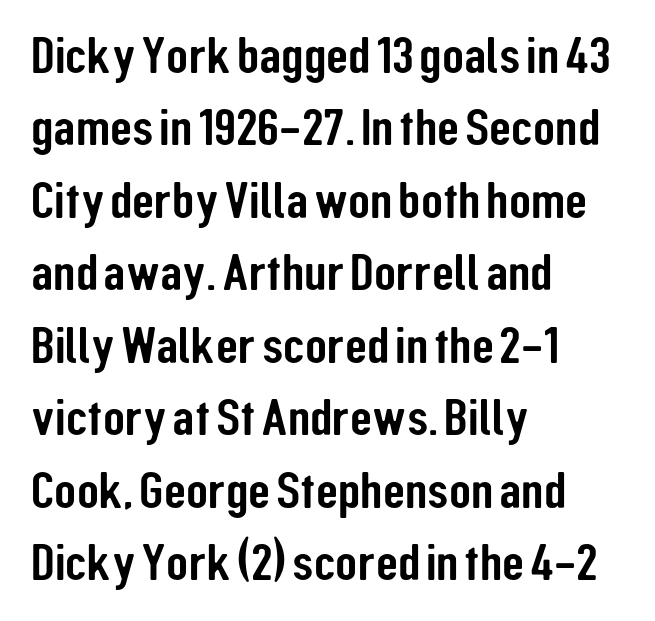
{"serif": "no", "italic": "no", "width": "condensed", "stroke_contrast": "low", "x_height": "medium", "monospaced": "no", "underline": "no", "align": "left", "line_spacing": "normal", "line_spacing_ratio": 1.42, "letter_spacing": "normal", "letter_spacing_em": 0.0, "glyph_px": 51}
